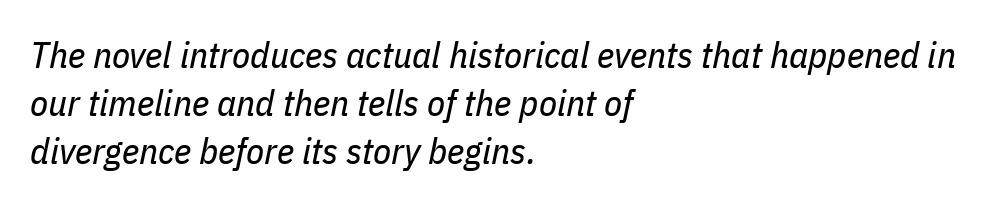
The typesetting does not lean heavy: it is not bold. The space beneath each line is pristine and unruled. Observe the lean: these are italic letterforms. The gaps between neighbouring characters are ordinary and unremarkable. Short and long lines alike share a common starting point at left.
